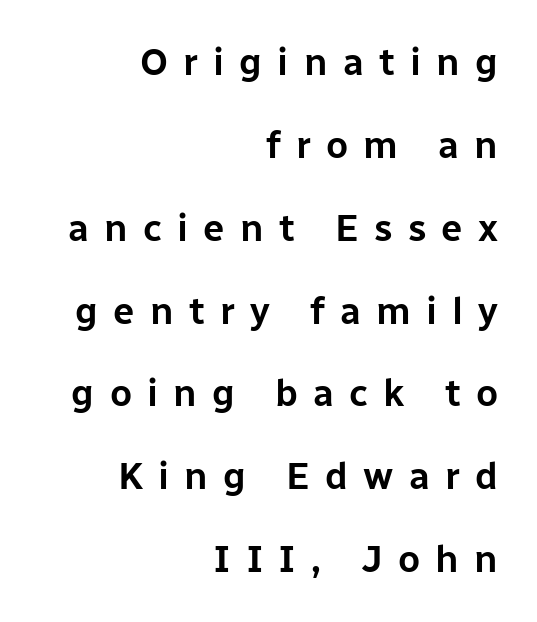
The image shows 38 px sans-serif type, upright; set right-aligned, loose line spacing (2.18x), unusually wide letter spacing (+0.4 em), not underlined; low stroke contrast and a medium x-height.
